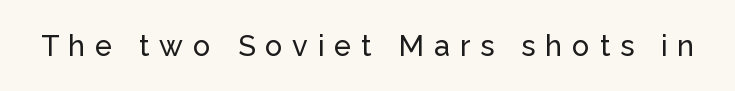
{"serif": "no", "italic": "no", "width": "normal", "stroke_contrast": "low", "x_height": "medium", "monospaced": "no", "underline": "no", "letter_spacing": "wide", "letter_spacing_em": 0.34, "glyph_px": 29}
